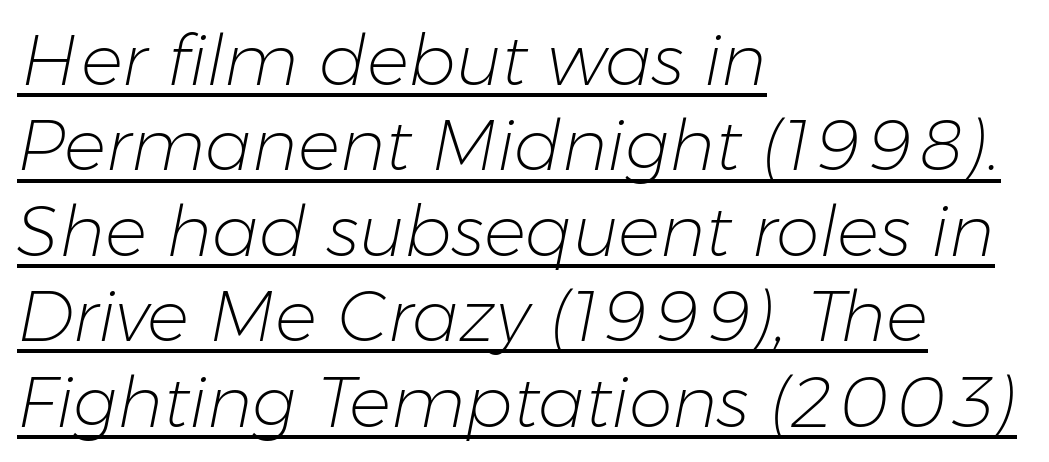
The rendering uses natural spacing where letterforms have individual widths. Honestly, the letter spacing is just normal — you wouldn't notice it. Emphasis-style slanted type is in use. In designer terms, the underline attribute is active on this setting. Alignment: flush left.
